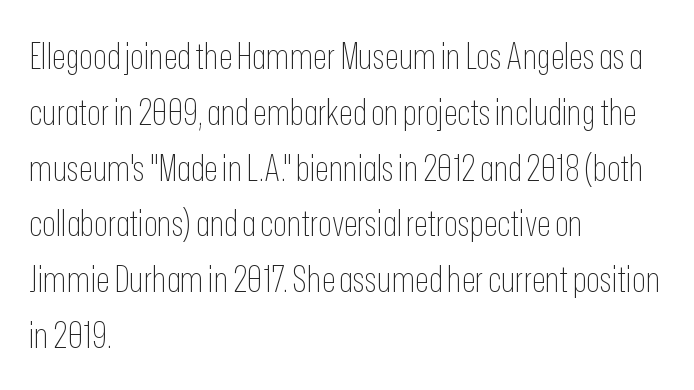
Teacher's note: observe the even left margin — that is flush-left alignment. You could not count columns in this text — the font is proportionally spaced. This reads as an unemphasized weight, regular at the heaviest. The rendering uses a moderate line-height, typical for paragraphs. Notice how the stems are strictly vertical — no italics here.
